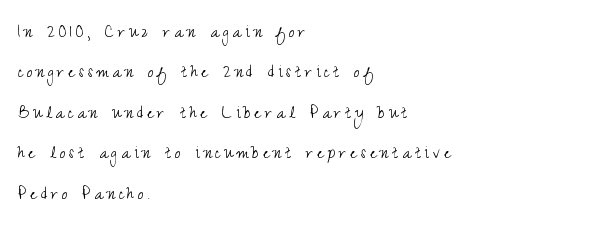
Underline: absent. Notice how the stems are strictly vertical — no italics here. Leading is clearly above the norm, producing a sparse column. Left-aligned paragraph, ragged on the right. Ink coverage per letter is moderate at most.
